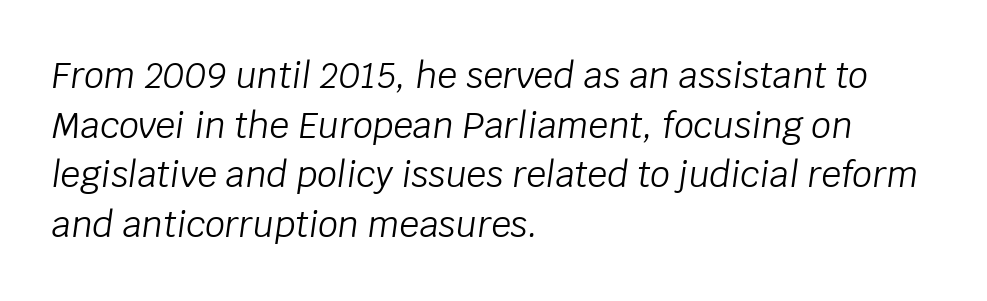
The image shows 35 px light type, italic (leaning right); set left-aligned, normal line spacing (1.42x), normal letter spacing, not underlined; low stroke contrast and a large x-height.
